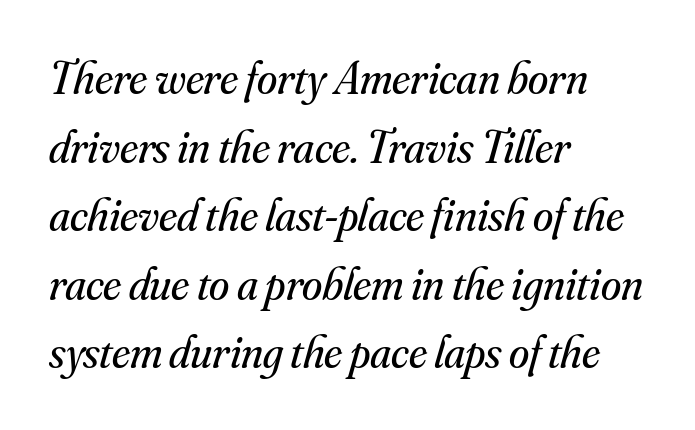
{"serif": "yes", "italic": "yes", "lean": "right", "slant_degrees": 16, "bold": "no", "weight": "regular", "width": "normal", "stroke_contrast": "medium", "x_height": "small", "monospaced": "no", "underline": "no", "align": "left", "line_spacing": "normal", "line_spacing_ratio": 1.49, "letter_spacing": "normal", "letter_spacing_em": 0.0, "glyph_px": 46}
